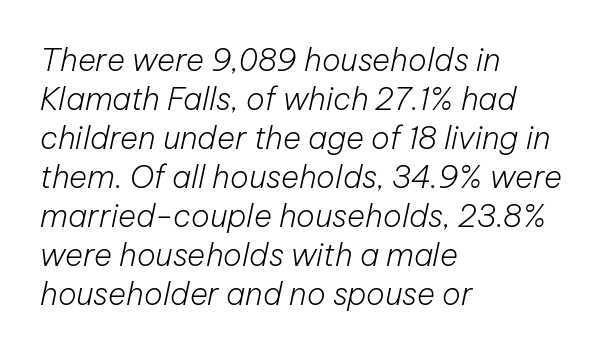
{"italic": "yes", "lean": "right", "slant_degrees": 12, "bold": "no", "weight": "light", "width": "normal", "stroke_contrast": "low", "x_height": "medium", "monospaced": "no", "underline": "no", "align": "left", "line_spacing": "normal", "line_spacing_ratio": 1.26, "letter_spacing": "normal", "letter_spacing_em": 0.0, "glyph_px": 31}
